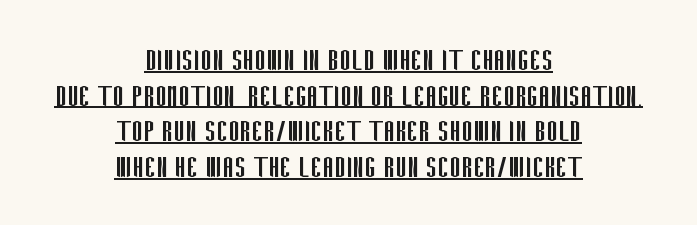
{"serif": "no", "italic": "no", "bold": "no", "weight": "regular", "width": "condensed", "stroke_contrast": "low", "x_height": "large", "monospaced": "no", "underline": "yes", "align": "center", "line_spacing": "tight", "line_spacing_ratio": 1.02, "letter_spacing": "normal", "letter_spacing_em": 0.0, "glyph_px": 35}
